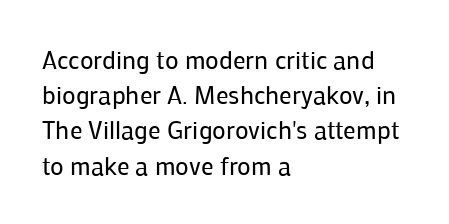
{"italic": "no", "bold": "no", "underline": "no", "align": "left", "line_spacing": "normal", "line_spacing_ratio": 1.41, "letter_spacing": "normal", "letter_spacing_em": 0.0, "glyph_px": 25}
